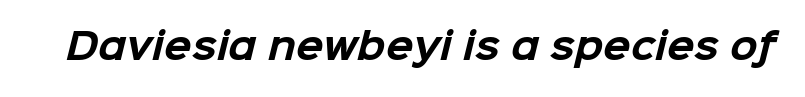
The image shows 36 px bold sans-serif type; set normal letter spacing, not underlined; low stroke contrast and a medium x-height.
